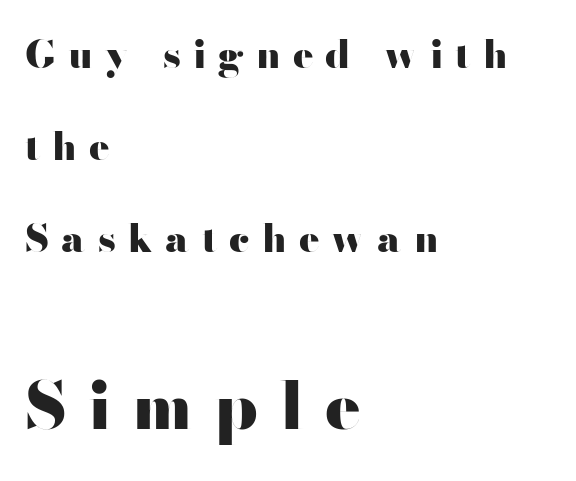
Q: Is the text bold? A: Yes.
Q: Is the text italic (slanted)? A: No, it is upright.
Q: Is the typeface a serif or a sans-serif typeface? A: Serif.
Q: Is the text underlined? A: No.
Q: How is the paragraph aligned? A: Left-aligned.
Q: Is the spacing between letters normal or unusually wide? A: Unusually wide.
Q: Is the spacing between lines tight, normal or loose? A: Loose.
Q: Which block of text is set in a larger size, the first (top) or the second (bottom)? A: The second (bottom) one.
Q: Width (condensed, normal, or wide)? A: Wide.
Q: Stroke contrast? A: High.
Q: x-height? A: Small.
Q: Monospaced? A: No.
